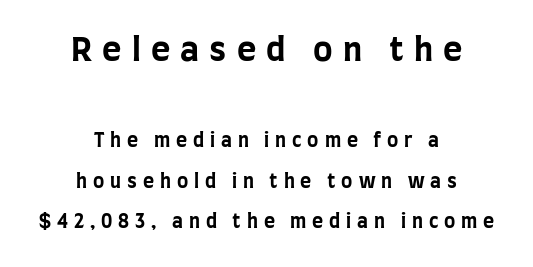
{"serif": "no", "italic": "no", "bold": "yes", "weight": "bold", "width": "condensed", "stroke_contrast": "low", "x_height": "large", "monospaced": "no", "underline": "no", "align": "center", "line_spacing": "loose", "line_spacing_ratio": 2.14, "letter_spacing": "wide", "letter_spacing_em": 0.31, "larger_block": "first", "size_ratio": 1.74, "glyph_px": 33}
